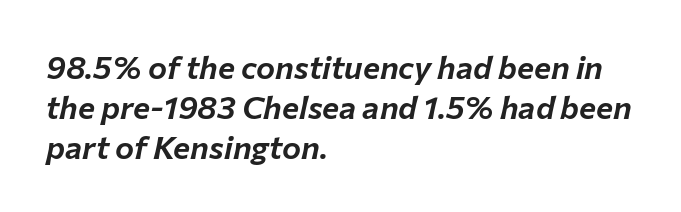
{"italic": "yes", "lean": "right", "slant_degrees": 12, "width": "normal", "stroke_contrast": "low", "x_height": "medium", "monospaced": "no", "underline": "no", "align": "left", "line_spacing": "normal", "line_spacing_ratio": 1.25, "letter_spacing": "normal", "letter_spacing_em": 0.0, "glyph_px": 32}
